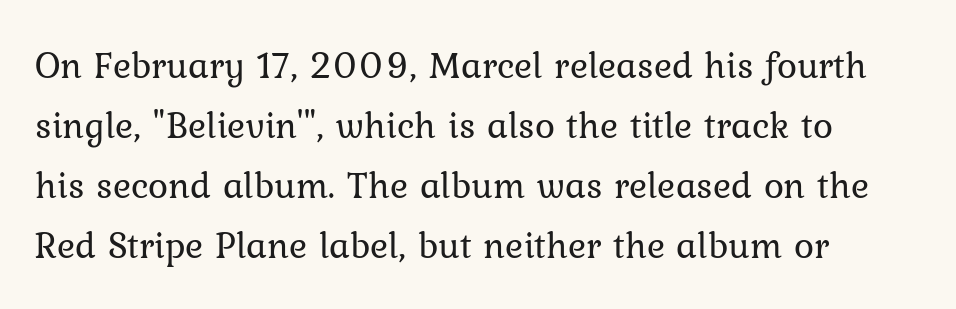
Q: Is the text bold? A: No.
Q: Is the text italic (slanted)? A: No, it is upright.
Q: Is the text underlined? A: No.
Q: How is the paragraph aligned? A: Left-aligned.
Q: Is the spacing between letters normal or unusually wide? A: Normal.
Q: Is the spacing between lines tight, normal or loose? A: Normal.
Q: Width (condensed, normal, or wide)? A: Normal.
Q: Stroke contrast? A: Low.
Q: x-height? A: Medium.
Q: Monospaced? A: No.
